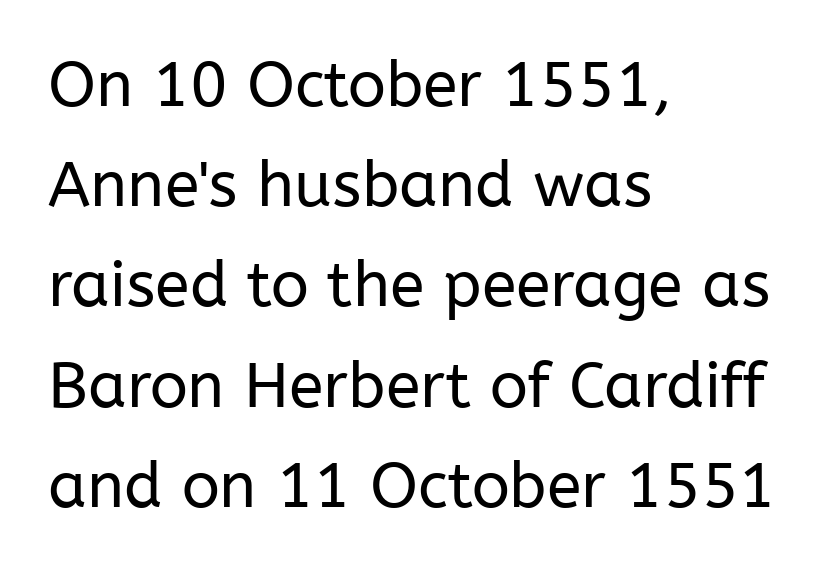
The image shows 63 px regular-weight sans-serif type, upright; set left-aligned, normal line spacing (1.59x), normal letter spacing, not underlined; low stroke contrast and a medium x-height.
